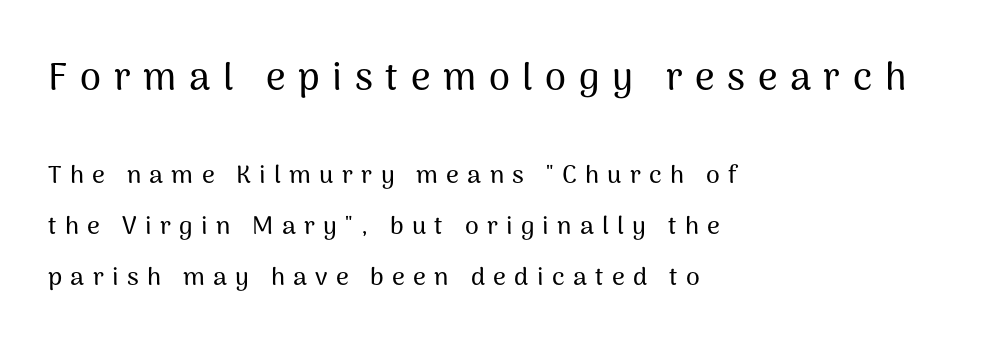
{"serif": "no", "italic": "no", "width": "normal", "stroke_contrast": "medium", "x_height": "medium", "monospaced": "no", "underline": "no", "align": "left", "line_spacing": "loose", "line_spacing_ratio": 2.04, "letter_spacing": "wide", "letter_spacing_em": 0.33, "larger_block": "first", "size_ratio": 1.52, "glyph_px": 38}
